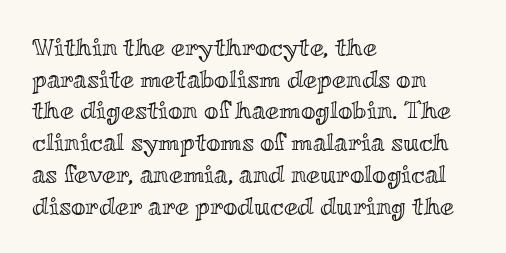
The image shows 25 px text type, upright; set left-aligned, normal line spacing (1.27x), normal letter spacing, not underlined.
